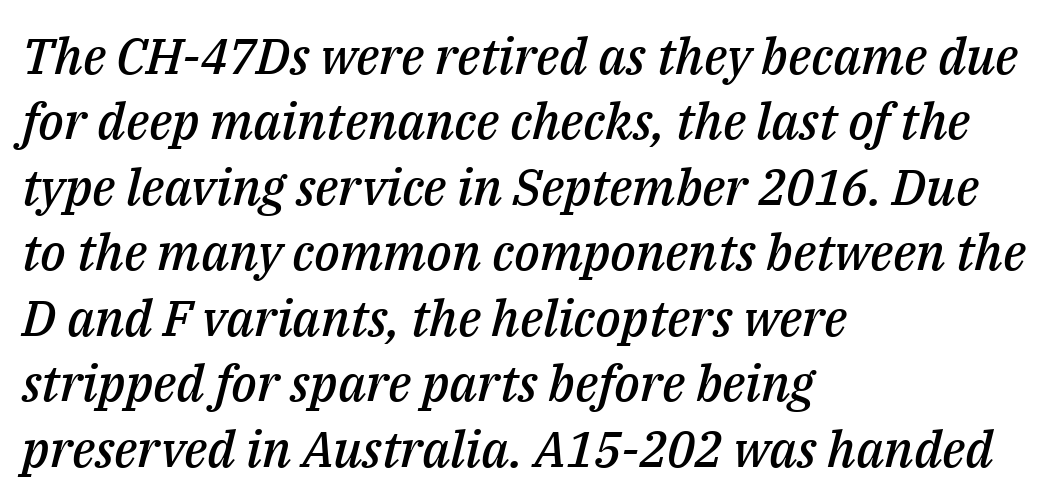
The image shows 50 px semibold type, italic (leaning right); set left-aligned, normal line spacing (1.31x), normal letter spacing, not underlined; medium stroke contrast and a medium x-height.
